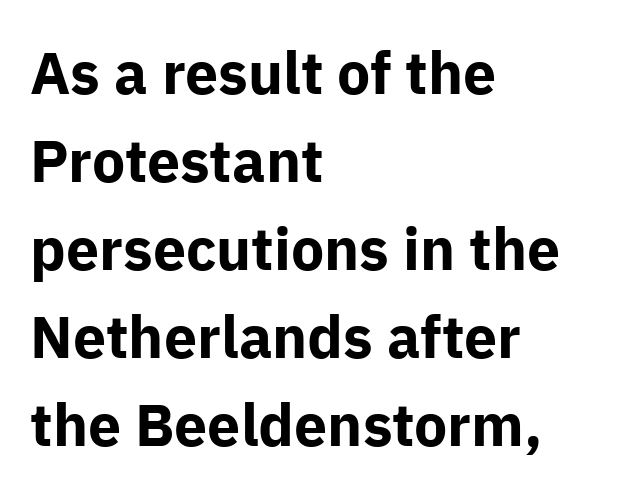
{"serif": "no", "italic": "no", "bold": "yes", "weight": "bold", "width": "normal", "stroke_contrast": "low", "x_height": "medium", "monospaced": "no", "underline": "no", "align": "left", "line_spacing": "normal", "line_spacing_ratio": 1.49, "letter_spacing": "normal", "letter_spacing_em": 0.0, "glyph_px": 59}
